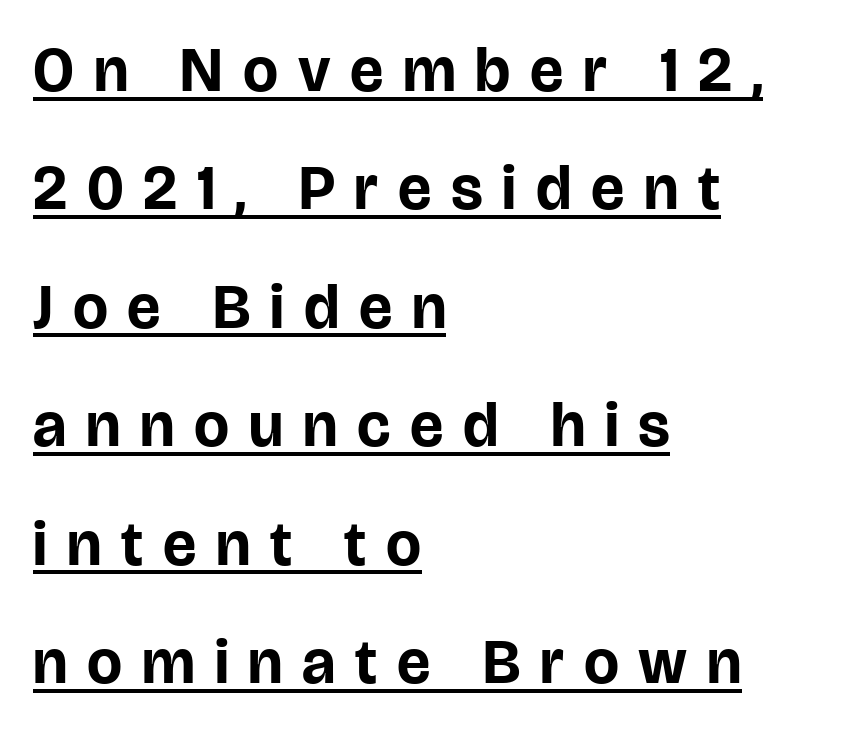
Q: Is the text bold? A: Yes.
Q: Is the text italic (slanted)? A: No, it is upright.
Q: Is the typeface a serif or a sans-serif typeface? A: Sans-serif.
Q: Is the text underlined? A: Yes.
Q: How is the paragraph aligned? A: Left-aligned.
Q: Is the spacing between letters normal or unusually wide? A: Unusually wide.
Q: Is the spacing between lines tight, normal or loose? A: Loose.
Q: Width (condensed, normal, or wide)? A: Normal.
Q: Stroke contrast? A: Low.
Q: x-height? A: Large.
Q: Monospaced? A: No.
